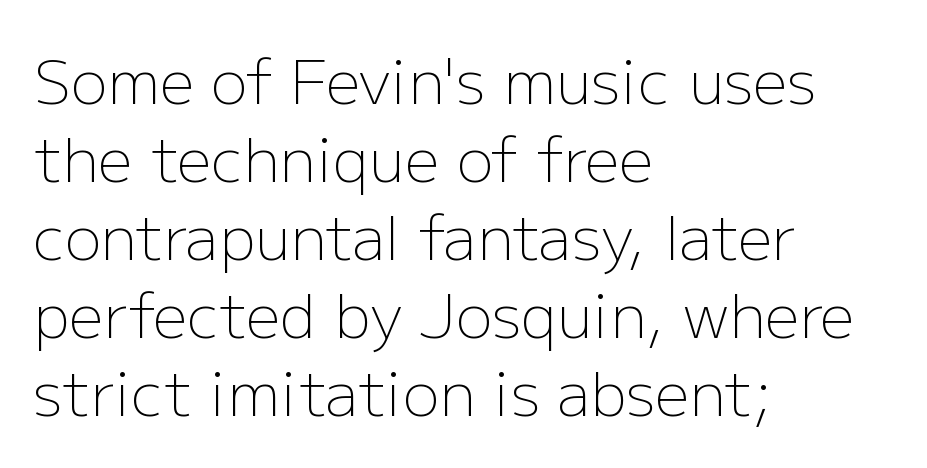
Q: Is the text bold? A: No.
Q: Is the text italic (slanted)? A: No, it is upright.
Q: Is the typeface a serif or a sans-serif typeface? A: Sans-serif.
Q: Is the text underlined? A: No.
Q: How is the paragraph aligned? A: Left-aligned.
Q: Is the spacing between letters normal or unusually wide? A: Normal.
Q: Is the spacing between lines tight, normal or loose? A: Normal.
Q: Width (condensed, normal, or wide)? A: Normal.
Q: Stroke contrast? A: Low.
Q: x-height? A: Medium.
Q: Monospaced? A: No.
